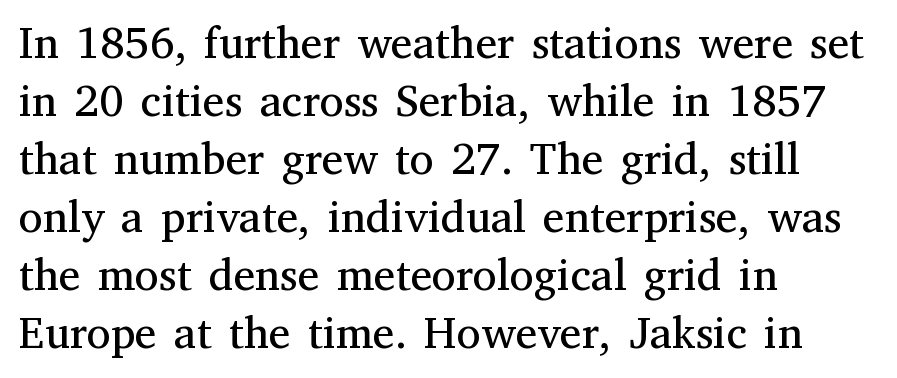
Q: Is the text bold? A: No.
Q: Is the text italic (slanted)? A: No, it is upright.
Q: Is the typeface a serif or a sans-serif typeface? A: Serif.
Q: Is the text underlined? A: No.
Q: How is the paragraph aligned? A: Left-aligned.
Q: Is the spacing between letters normal or unusually wide? A: Normal.
Q: Is the spacing between lines tight, normal or loose? A: Normal.
Q: Width (condensed, normal, or wide)? A: Normal.
Q: Stroke contrast? A: Medium.
Q: x-height? A: Medium.
Q: Monospaced? A: No.
